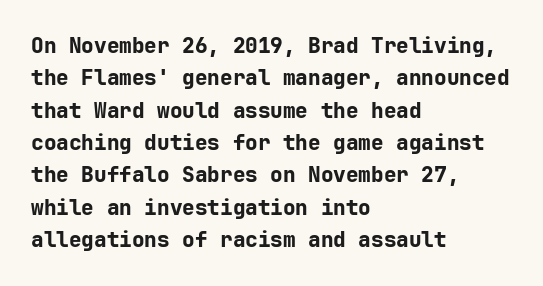
{"italic": "no", "bold": "yes", "underline": "no", "align": "left", "line_spacing": "normal", "line_spacing_ratio": 1.54, "letter_spacing": "normal", "letter_spacing_em": 0.0, "glyph_px": 21}
